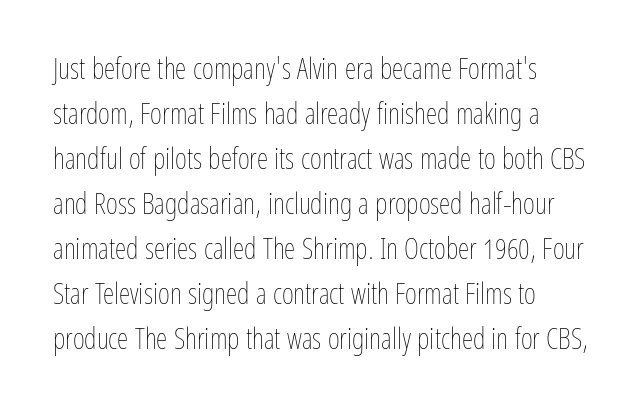
No extra ink here — the face is not bold. Line spacing here is normal. The rendering anchors every line to the left-hand side. Any mark beneath the type? The region is blank.
